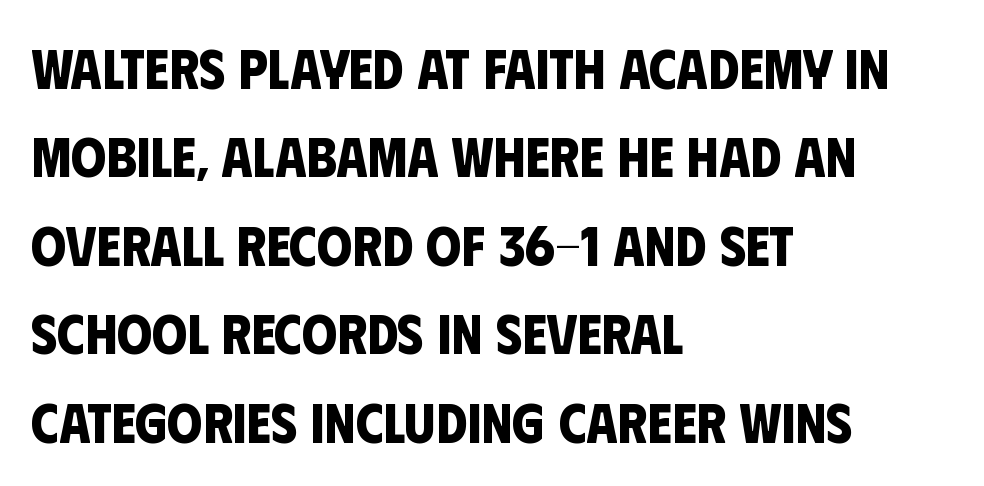
Descenders are the only things crossing below the line. The designer went with a sans here, leaving each stem footless. Tracking here is standard; glyphs follow each other at the usual distance. How heavy is the stroke? Heavy — this is a bold.
